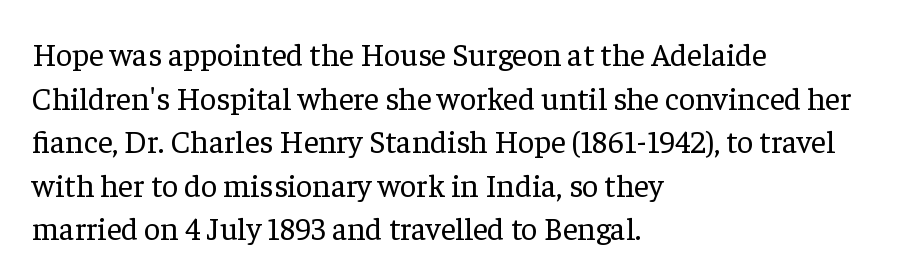
Font category for this specimen: serif. This reads as an unemphasized weight, regular at the heaviest. This rendering features lettering with no underline. The passage shown has conventional tracking throughout. Every stem runs plumb, perpendicular to the baseline.
